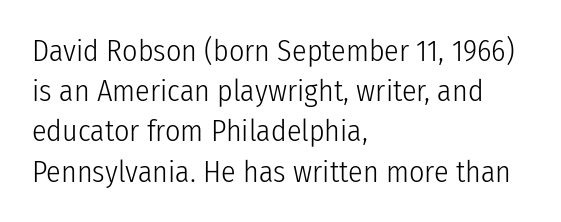
Note the varied advance widths — an 'i' is clearly narrower than an 'm'. The text block is weighted toward the left margin, trailing off unevenly rightward. Upright lettering throughout. The horizontal fit of the characters is conventional and even. The font family rendered here belongs to the sans-serif group. Leading: standard.
